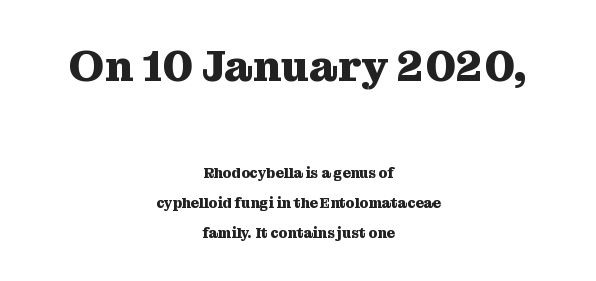
Q: Is the text bold? A: Yes.
Q: Is the text italic (slanted)? A: No, it is upright.
Q: Is the typeface a serif or a sans-serif typeface? A: Serif.
Q: Is the text underlined? A: No.
Q: How is the paragraph aligned? A: Centered.
Q: Is the spacing between letters normal or unusually wide? A: Normal.
Q: Is the spacing between lines tight, normal or loose? A: Loose.
Q: Which block of text is set in a larger size, the first (top) or the second (bottom)? A: The first (top) one.
Q: Width (condensed, normal, or wide)? A: Normal.
Q: Stroke contrast? A: Medium.
Q: x-height? A: Medium.
Q: Monospaced? A: No.
